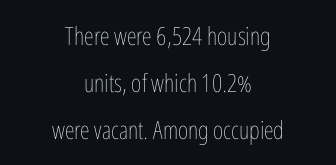
Q: Is the text bold? A: No.
Q: Is the text italic (slanted)? A: No, it is upright.
Q: Is the text underlined? A: No.
Q: How is the paragraph aligned? A: Centered.
Q: Is the spacing between letters normal or unusually wide? A: Normal.
